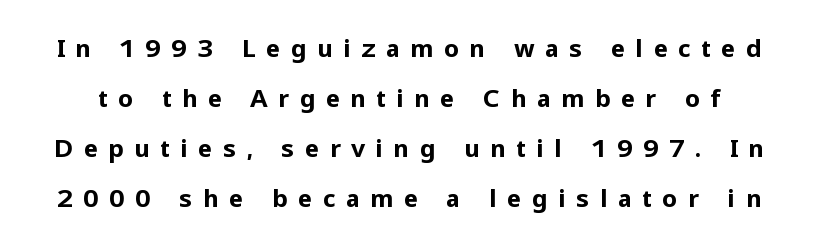
The typesetting leans heavy: a genuine bold. The space directly below the letters is spotless. Is the letter spacing exaggerated? Yes — the characters are pushed far apart. Ordinary non-slanted type is in use. Rows of type keep a wide berth in the vertical direction.
